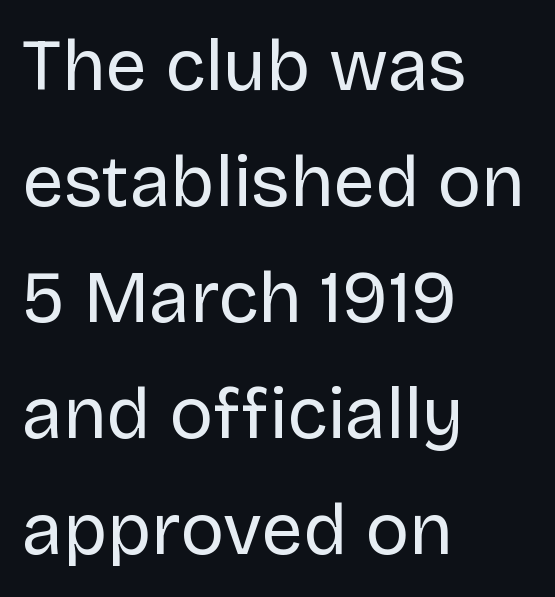
The image shows 73 px regular-weight sans-serif type, upright; set left-aligned, normal line spacing (1.59x), normal letter spacing, not underlined; low stroke contrast and a large x-height.
